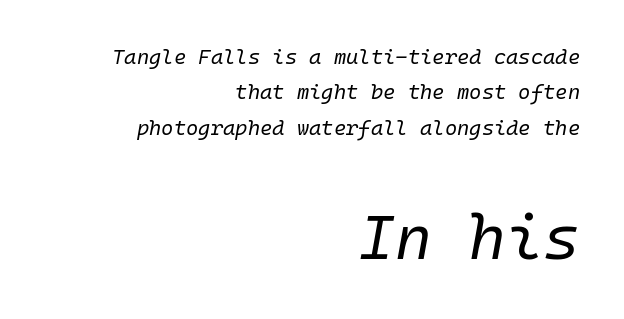
The image shows 63 px regular-weight type, italic (leaning right), monospaced; set right-aligned, normal line spacing (1.68x), normal letter spacing, not underlined; the second (bottom) block is 3.0x larger; low stroke contrast and a medium x-height.
